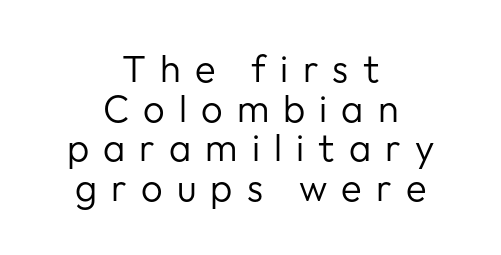
Q: Is the text bold? A: No.
Q: Is the text italic (slanted)? A: No, it is upright.
Q: Is the typeface a serif or a sans-serif typeface? A: Sans-serif.
Q: Is the text underlined? A: No.
Q: How is the paragraph aligned? A: Centered.
Q: Is the spacing between letters normal or unusually wide? A: Unusually wide.
Q: Is the spacing between lines tight, normal or loose? A: Tight.
Q: Width (condensed, normal, or wide)? A: Normal.
Q: Stroke contrast? A: Low.
Q: x-height? A: Medium.
Q: Monospaced? A: No.
